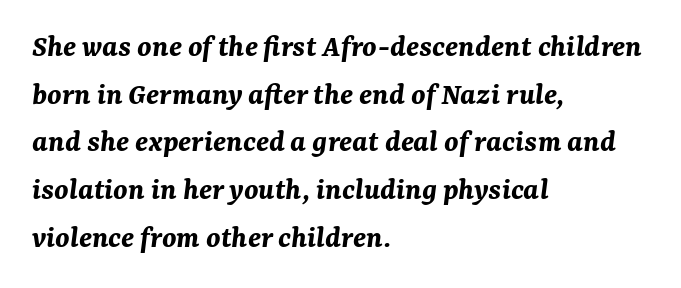
No word sits above an underline. Vertically, the passage feels balanced, rows spaced as you'd expect. On the weight axis this lands at bold, roughly 700. Honestly, the letter spacing is just normal — you wouldn't notice it.
